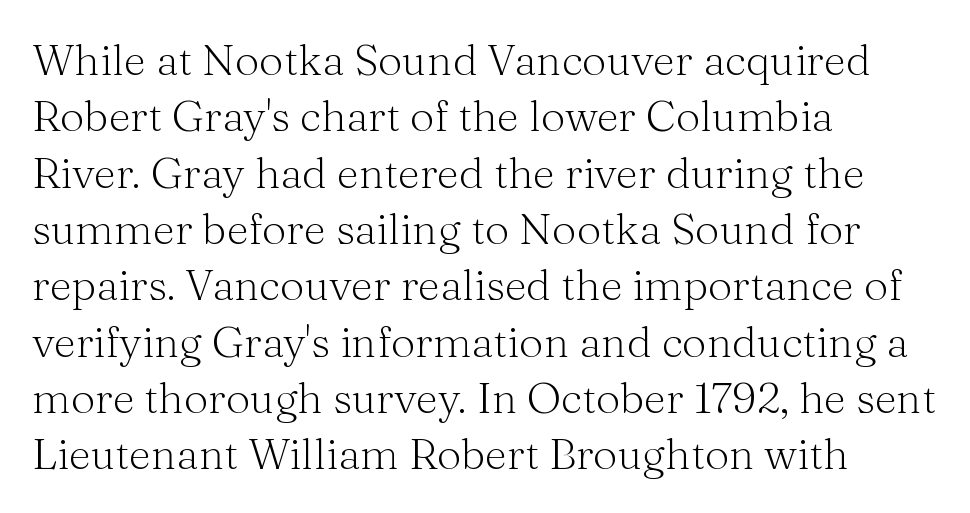
Whoever set this chose a conventional vertical rhythm. Each word holds together tightly as a unit, with standard inter-letter gaps. Weight: regular or lighter. Do the letters lean? They stand straight. Glance below the letters and you will spot only blank space. If you drew a ruler down the left edge, every line would touch it.
